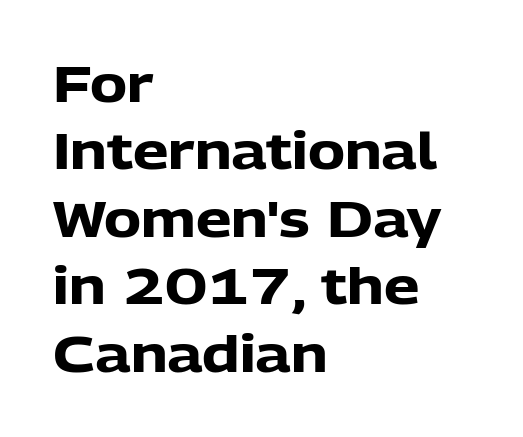
Underline: absent. Normally led — the rows are evenly, conventionally spaced. A sans-serif font was chosen for this passage. Weight: bold.
